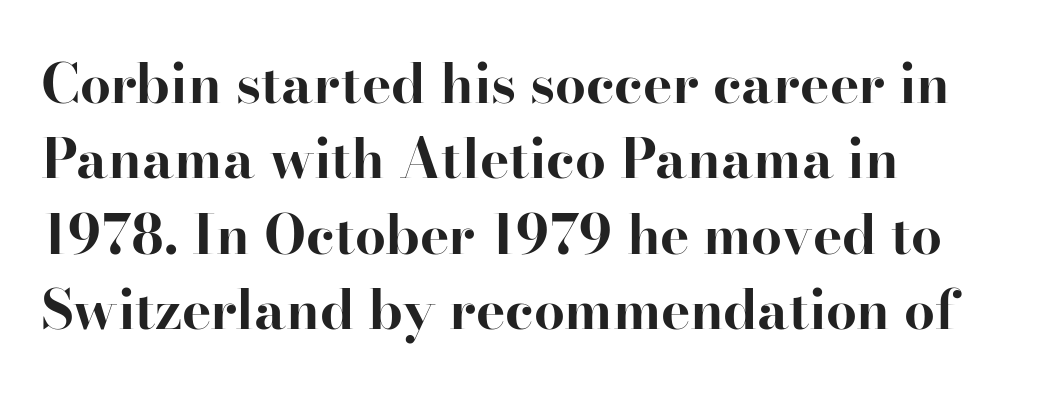
The image shows 55 px bold serif type, upright; set left-aligned, normal line spacing (1.37x), normal letter spacing, not underlined; high stroke contrast and a small x-height.
